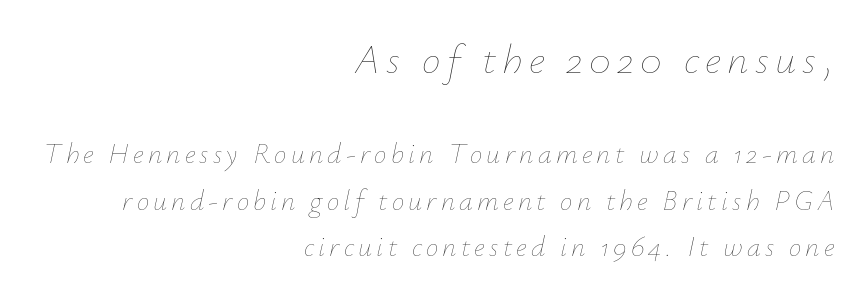
Q: Is the text bold? A: No.
Q: Is the text italic (slanted)? A: Yes, it leans right by about 12 degrees.
Q: Is the text underlined? A: No.
Q: How is the paragraph aligned? A: Right-aligned.
Q: Is the spacing between lines tight, normal or loose? A: Normal.
Q: Which block of text is set in a larger size, the first (top) or the second (bottom)? A: The first (top) one.
Q: Width (condensed, normal, or wide)? A: Normal.
Q: Stroke contrast? A: Low.
Q: x-height? A: Small.
Q: Monospaced? A: No.
